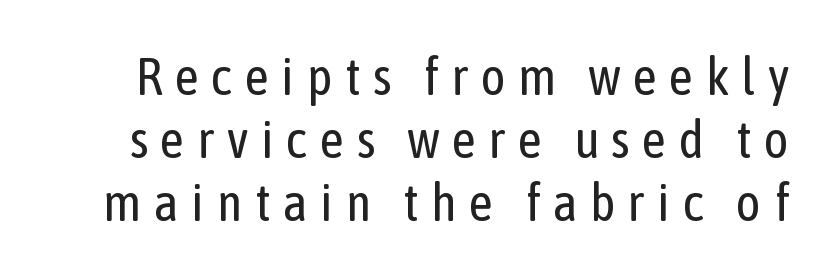
No letter is thick-stroked: the sample isn't bold. Do the letters lean? They stand straight. Bare-footed words on every line. Spacing verdict: proportional, widths tailored to each character.
